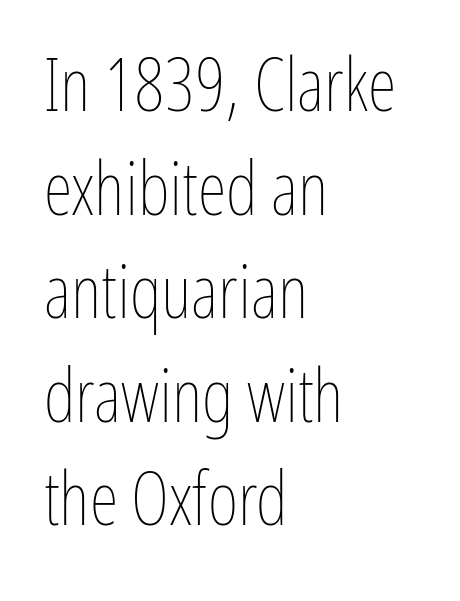
A quiet, ordinary-to-light weight characterises the typeface. The setting favours the left margin, as ordinary paragraphs usually do. Is there much room between lines? A standard amount, neither cramped nor airy. Spacing verdict: proportional, widths tailored to each character.
